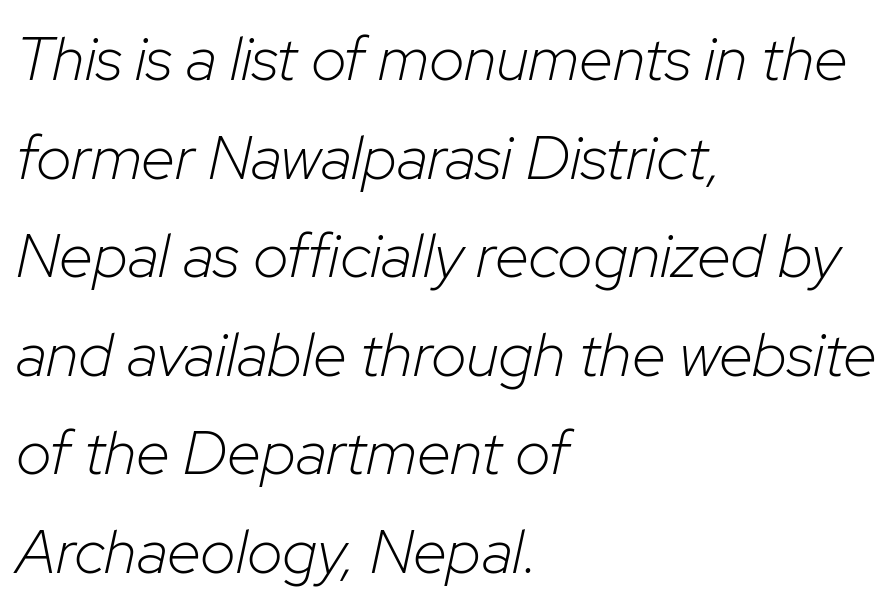
{"italic": "yes", "lean": "right", "slant_degrees": 12, "bold": "no", "weight": "light", "width": "normal", "stroke_contrast": "low", "x_height": "medium", "monospaced": "no", "underline": "no", "align": "left", "line_spacing": "normal", "line_spacing_ratio": 1.59, "letter_spacing": "normal", "letter_spacing_em": 0.0, "glyph_px": 62}
